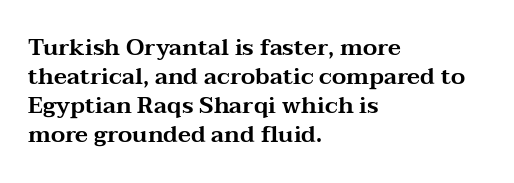
{"italic": "no", "underline": "no", "align": "left", "line_spacing": "normal", "line_spacing_ratio": 1.26, "letter_spacing": "normal", "letter_spacing_em": 0.0, "glyph_px": 23}
